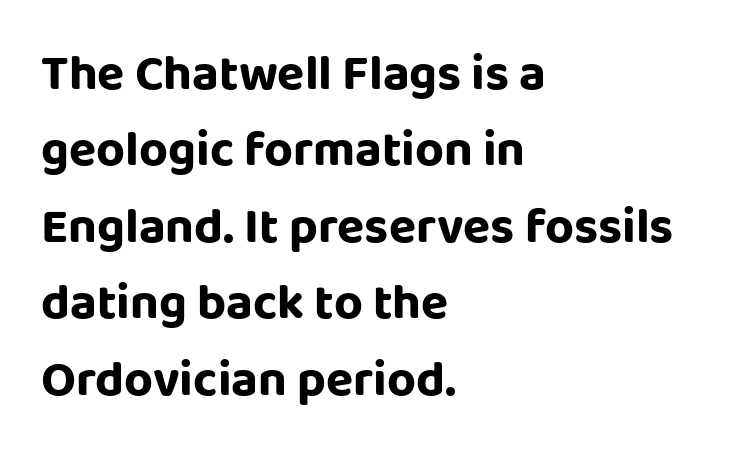
Here the glyphs are tracked normally, forming tight word shapes. The type sits square on the baseline with zero lean. The rows are spaced the way most documents space them. The letters advance in unequal steps, a hallmark of proportional type. Left-aligned paragraph, ragged on the right. Type without underlining.
